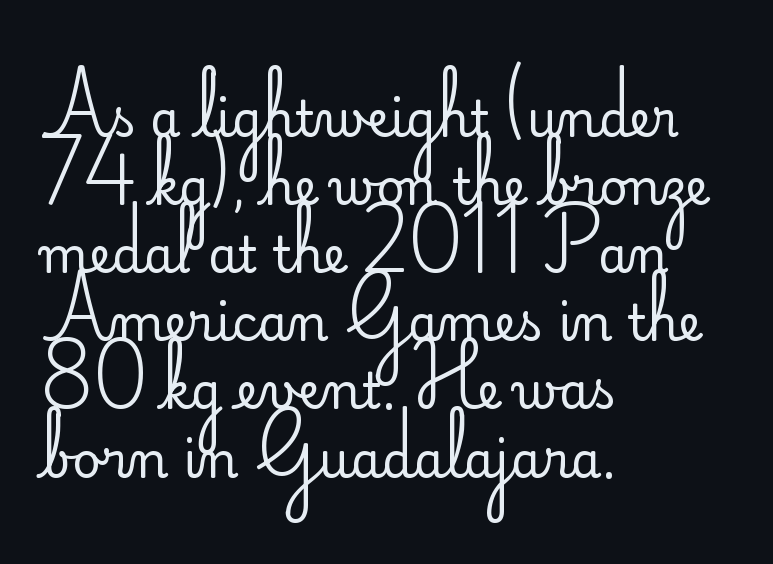
The image shows 49 px regular-weight sans-serif type, upright; set left-aligned, normal line spacing (1.39x), normal letter spacing, not underlined; low stroke contrast and a small x-height.
